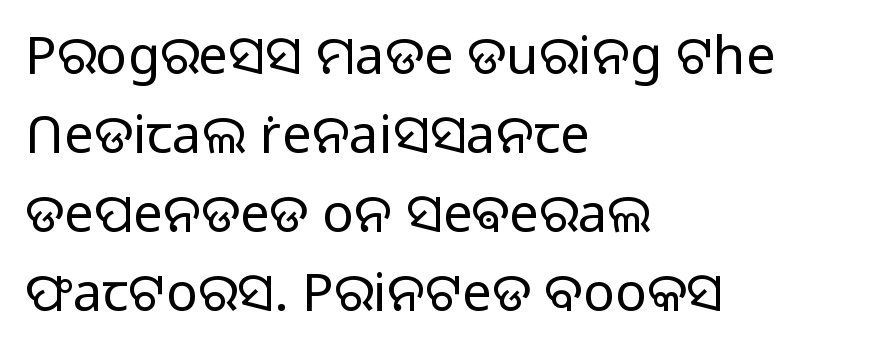
The image shows 53 px light sans-serif type, upright; set left-aligned, normal line spacing (1.49x), normal letter spacing, not underlined; low stroke contrast and a medium x-height.
